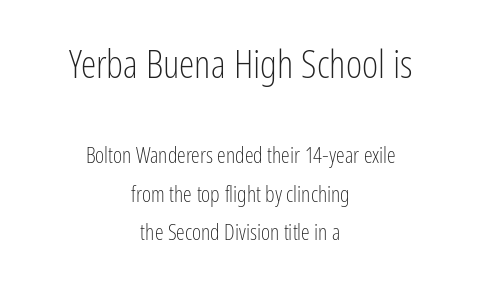
Q: Is the text bold? A: No.
Q: Is the text italic (slanted)? A: No, it is upright.
Q: Is the typeface a serif or a sans-serif typeface? A: Sans-serif.
Q: Is the text underlined? A: No.
Q: How is the paragraph aligned? A: Centered.
Q: Is the spacing between letters normal or unusually wide? A: Normal.
Q: Which block of text is set in a larger size, the first (top) or the second (bottom)? A: The first (top) one.
Q: Width (condensed, normal, or wide)? A: Condensed.
Q: Stroke contrast? A: Low.
Q: x-height? A: Medium.
Q: Monospaced? A: No.
